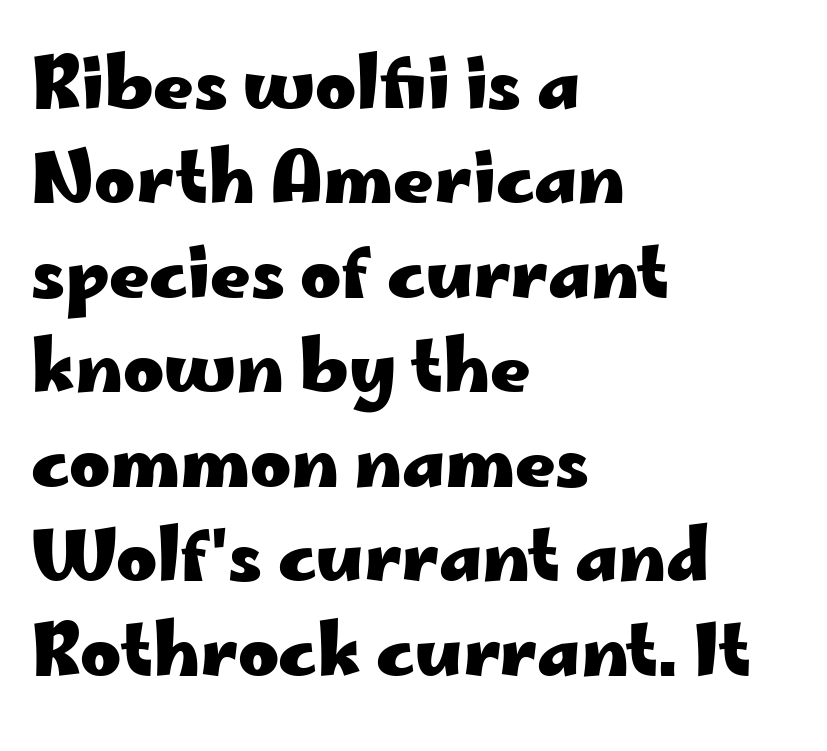
The image shows 70 px heavy, wide sans-serif type, upright; set left-aligned, normal line spacing (1.35x), normal letter spacing, not underlined; low stroke contrast and a small x-height.
